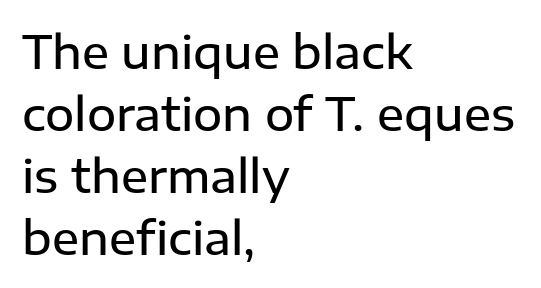
{"serif": "no", "italic": "no", "bold": "semi", "weight": "semibold", "width": "normal", "stroke_contrast": "low", "x_height": "medium", "monospaced": "no", "underline": "no", "align": "left", "line_spacing": "normal", "line_spacing_ratio": 1.38, "letter_spacing": "normal", "letter_spacing_em": 0.0, "glyph_px": 45}
